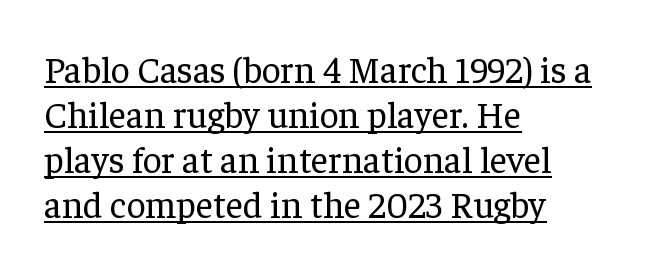
{"serif": "yes", "italic": "no", "bold": "no", "weight": "regular", "width": "normal", "stroke_contrast": "low", "x_height": "medium", "monospaced": "no", "underline": "yes", "align": "left", "line_spacing_ratio": 1.22, "letter_spacing": "normal", "letter_spacing_em": 0.0, "glyph_px": 37}
